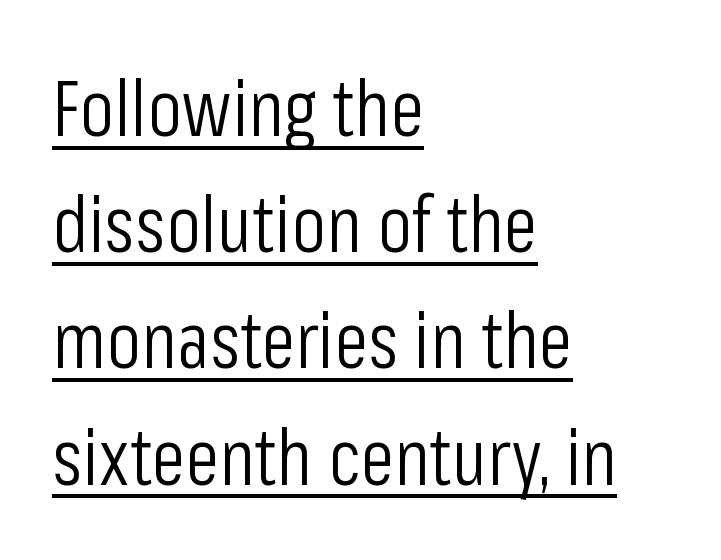
{"serif": "no", "italic": "no", "bold": "no", "weight": "light", "width": "condensed", "stroke_contrast": "low", "x_height": "medium", "monospaced": "no", "underline": "yes", "align": "left", "line_spacing": "normal", "line_spacing_ratio": 1.49, "letter_spacing": "normal", "letter_spacing_em": 0.0, "glyph_px": 78}
